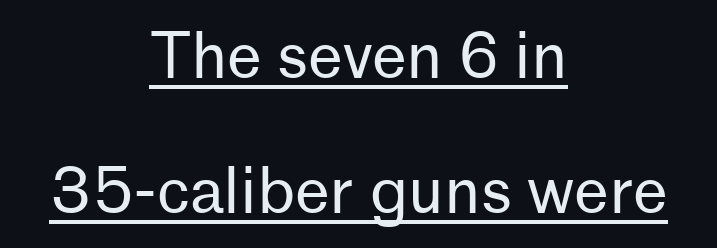
{"serif": "no", "italic": "no", "bold": "no", "weight": "regular", "width": "normal", "stroke_contrast": "low", "x_height": "medium", "monospaced": "no", "underline": "yes", "align": "center", "line_spacing": "loose", "line_spacing_ratio": 2.17, "letter_spacing": "normal", "letter_spacing_em": 0.0, "glyph_px": 62}
